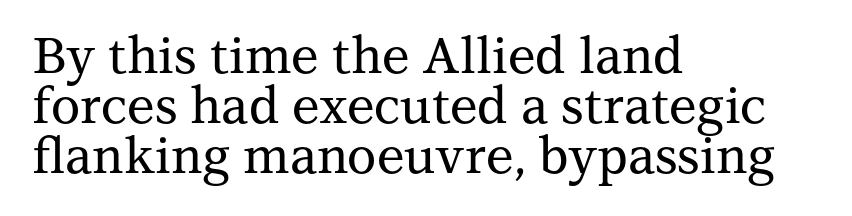
The image shows 50 px serif type, upright; set left-aligned, tight line spacing (1.0x), normal letter spacing, not underlined; medium stroke contrast and a medium x-height.
